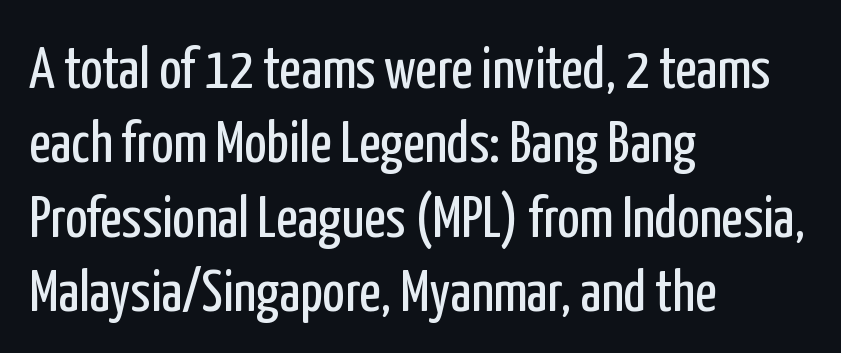
Q: Is the text bold? A: No.
Q: Is the text italic (slanted)? A: No, it is upright.
Q: Is the typeface a serif or a sans-serif typeface? A: Sans-serif.
Q: Is the text underlined? A: No.
Q: How is the paragraph aligned? A: Left-aligned.
Q: Is the spacing between letters normal or unusually wide? A: Normal.
Q: Is the spacing between lines tight, normal or loose? A: Normal.
Q: Width (condensed, normal, or wide)? A: Condensed.
Q: Stroke contrast? A: Low.
Q: x-height? A: Medium.
Q: Monospaced? A: No.
